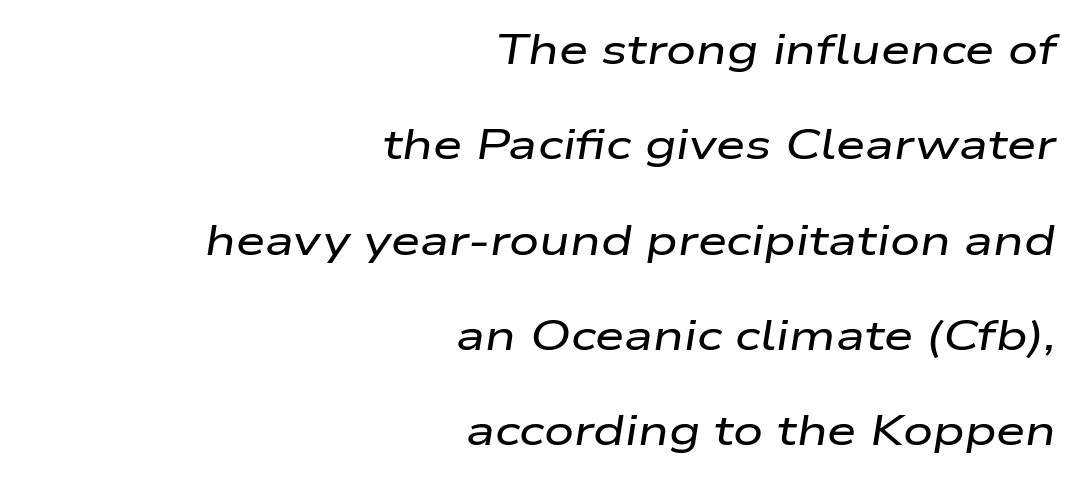
Characters are canted at an angle relative to the baseline's perpendicular. This rendering uses right alignment, leaving the left contour irregular. Decoration check: the copy has no underline. Compared with typical paragraphs, the rows here are farther apart.
